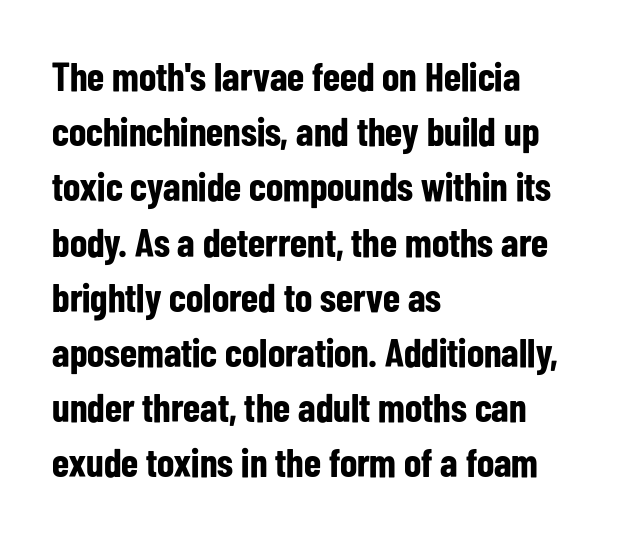
Q: Is the text bold? A: Yes.
Q: Is the text italic (slanted)? A: No, it is upright.
Q: Is the typeface a serif or a sans-serif typeface? A: Sans-serif.
Q: Is the text underlined? A: No.
Q: How is the paragraph aligned? A: Left-aligned.
Q: Is the spacing between letters normal or unusually wide? A: Normal.
Q: Is the spacing between lines tight, normal or loose? A: Normal.
Q: Width (condensed, normal, or wide)? A: Condensed.
Q: Stroke contrast? A: Low.
Q: x-height? A: Medium.
Q: Monospaced? A: No.
